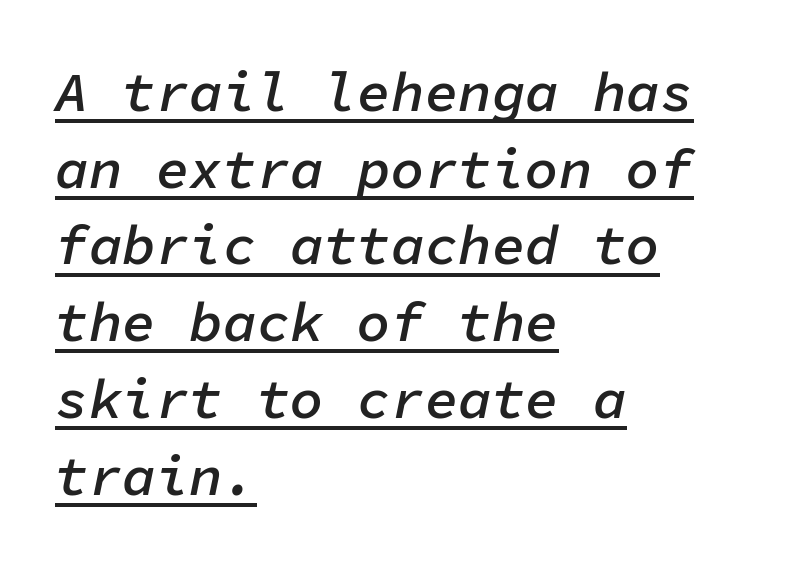
Q: Is the text bold? A: Semi-bold.
Q: Is the text italic (slanted)? A: Yes, it leans right by about 11 degrees.
Q: Is the text underlined? A: Yes.
Q: How is the paragraph aligned? A: Left-aligned.
Q: Is the spacing between letters normal or unusually wide? A: Normal.
Q: Is the spacing between lines tight, normal or loose? A: Normal.
Q: Width (condensed, normal, or wide)? A: Normal.
Q: Stroke contrast? A: Low.
Q: x-height? A: Medium.
Q: Monospaced? A: Yes.
